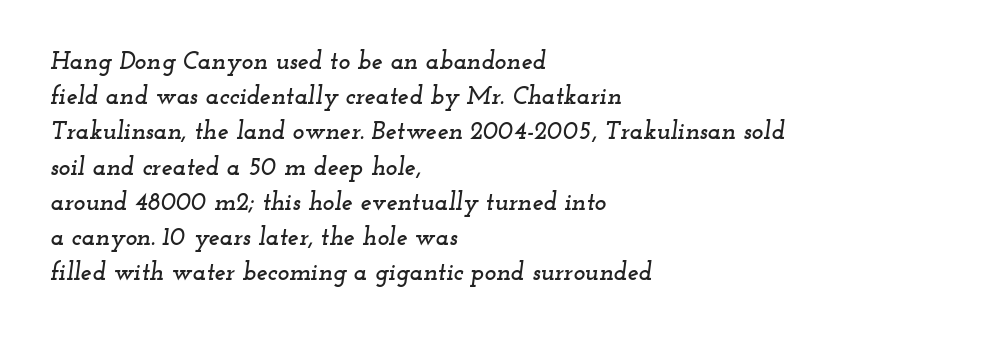
Q: Is the text italic (slanted)? A: Yes, it leans right by about 12 degrees.
Q: Is the text underlined? A: No.
Q: How is the paragraph aligned? A: Left-aligned.
Q: Is the spacing between letters normal or unusually wide? A: Normal.
Q: Is the spacing between lines tight, normal or loose? A: Normal.
